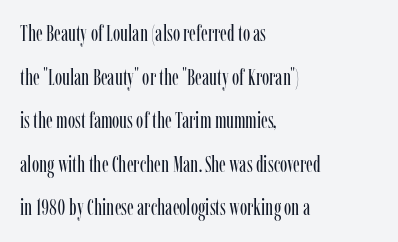
The image shows 22 px text type, upright; set left-aligned, loose line spacing (1.98x), normal letter spacing, not underlined.
